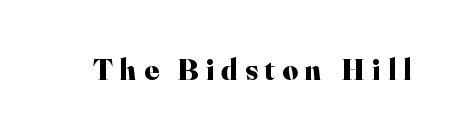
{"serif": "yes", "italic": "no", "bold": "yes", "weight": "heavy", "width": "normal", "stroke_contrast": "high", "x_height": "small", "monospaced": "no", "underline": "no", "letter_spacing": "wide", "letter_spacing_em": 0.24, "glyph_px": 30}
